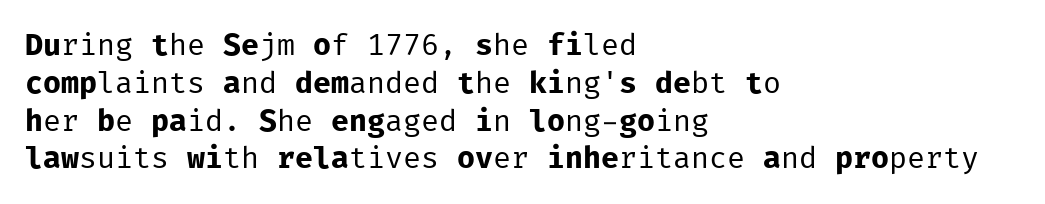
Q: Is the text bold? A: No.
Q: Is the text italic (slanted)? A: No, it is upright.
Q: Is the typeface a serif or a sans-serif typeface? A: Sans-serif.
Q: Is the text underlined? A: No.
Q: How is the paragraph aligned? A: Left-aligned.
Q: Is the spacing between letters normal or unusually wide? A: Normal.
Q: Is the spacing between lines tight, normal or loose? A: Normal.
Q: Width (condensed, normal, or wide)? A: Normal.
Q: Stroke contrast? A: Low.
Q: x-height? A: Medium.
Q: Monospaced? A: Yes.
